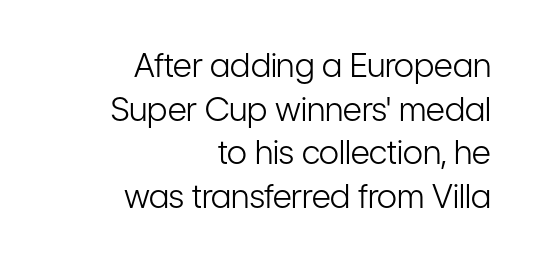
{"serif": "no", "italic": "no", "bold": "no", "weight": "light", "width": "condensed", "stroke_contrast": "low", "x_height": "medium", "monospaced": "no", "underline": "no", "align": "right", "line_spacing": "normal", "line_spacing_ratio": 1.32, "letter_spacing": "normal", "letter_spacing_em": 0.0, "glyph_px": 33}
